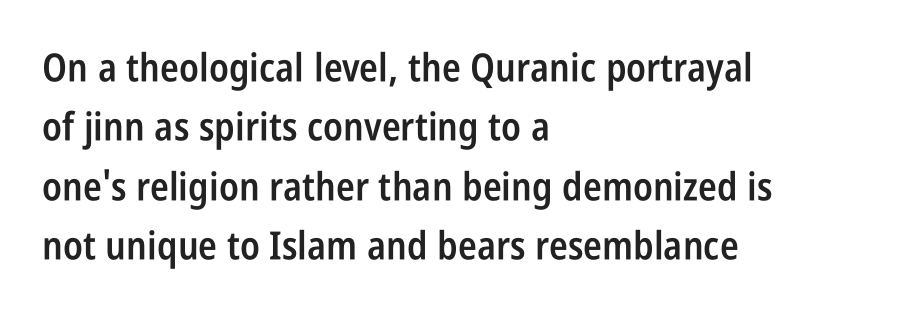
The image shows 39 px semibold, condensed sans-serif type, upright; set left-aligned, normal line spacing (1.52x), normal letter spacing, not underlined; low stroke contrast and a large x-height.
